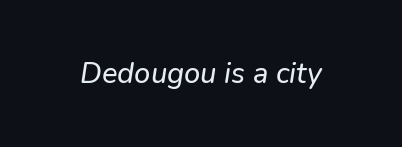
{"italic": "yes", "lean": "right", "slant_degrees": 9, "width": "normal", "stroke_contrast": "low", "x_height": "medium", "monospaced": "no", "underline": "no", "letter_spacing": "normal", "letter_spacing_em": 0.0, "glyph_px": 29}
